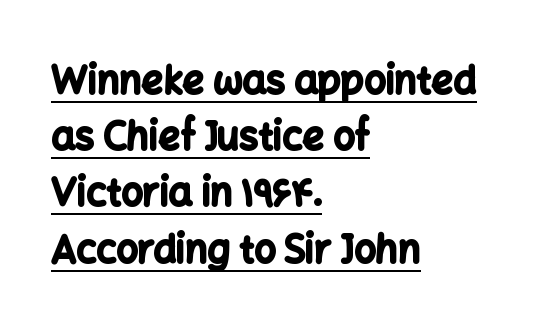
Underlining? Definitely there. Is the block centered? No — it sits flush against the left margin. Interline gaps are of average width in this sample. You can tell from the bare stems that sans-serif type was used.
